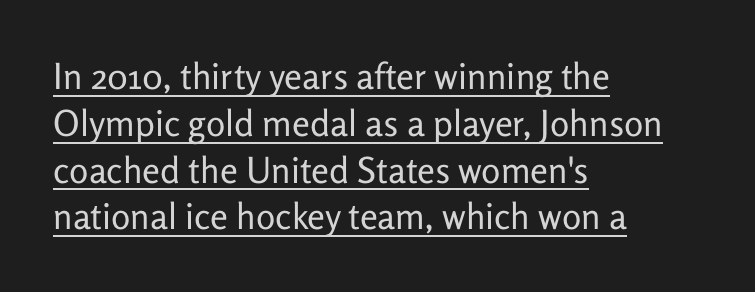
The image shows 36 px regular-weight sans-serif type, upright; set left-aligned, normal line spacing (1.3x), normal letter spacing, underlined; low stroke contrast and a medium x-height.
